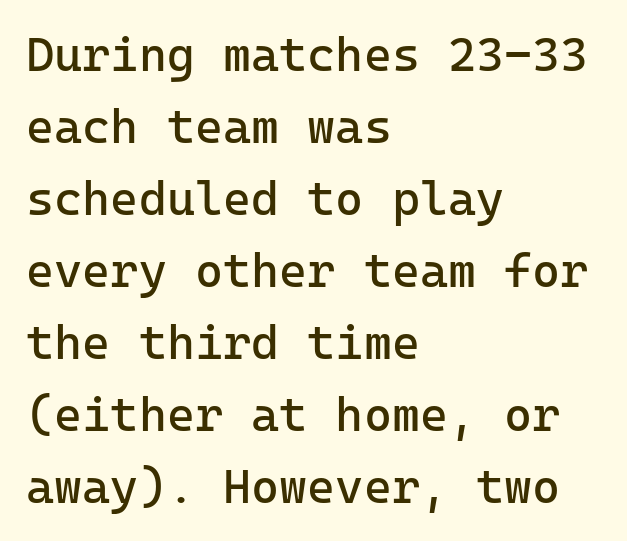
{"serif": "no", "italic": "no", "bold": "no", "weight": "regular", "width": "normal", "stroke_contrast": "low", "x_height": "medium", "underline": "no", "align": "left", "line_spacing": "normal", "line_spacing_ratio": 1.5, "letter_spacing": "normal", "letter_spacing_em": 0.0, "glyph_px": 48}
